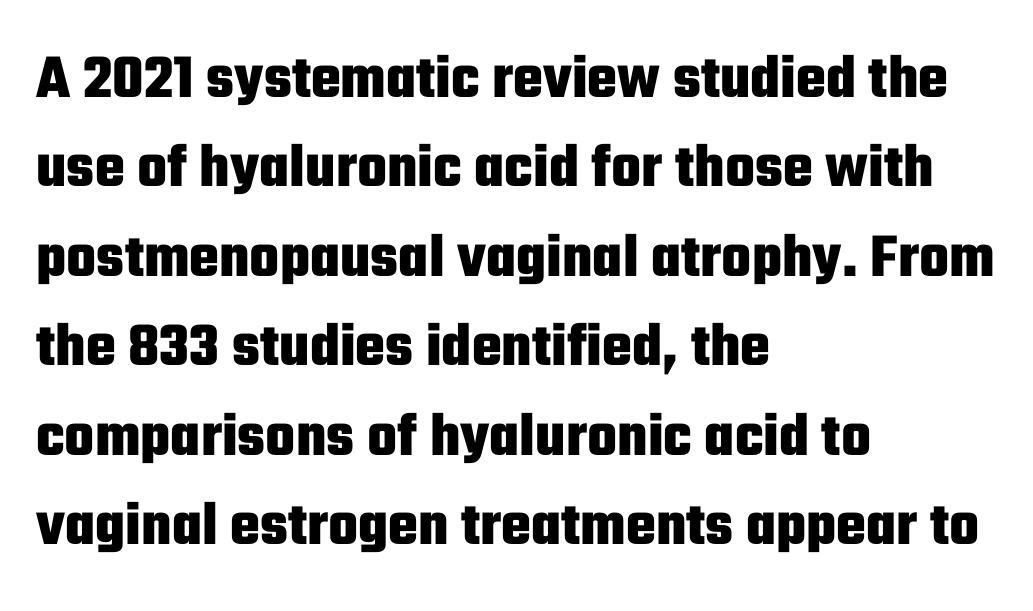
{"serif": "no", "italic": "no", "bold": "yes", "weight": "heavy", "width": "condensed", "stroke_contrast": "low", "x_height": "medium", "monospaced": "no", "underline": "no", "align": "left", "line_spacing": "normal", "line_spacing_ratio": 1.42, "letter_spacing": "normal", "letter_spacing_em": 0.0, "glyph_px": 63}
